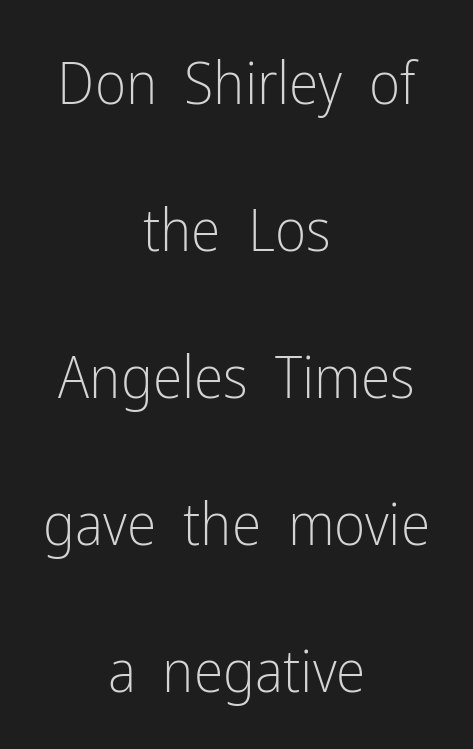
{"serif": "no", "italic": "no", "bold": "no", "weight": "light", "width": "condensed", "stroke_contrast": "low", "x_height": "medium", "monospaced": "no", "underline": "no", "align": "center", "line_spacing": "loose", "line_spacing_ratio": 2.45, "letter_spacing": "normal", "letter_spacing_em": 0.0, "glyph_px": 60}
